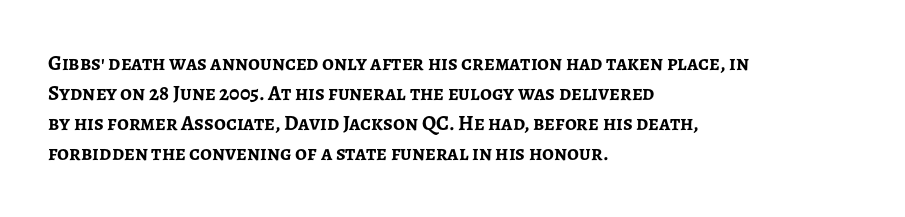
{"italic": "no", "bold": "yes", "underline": "no", "align": "left", "line_spacing": "normal", "line_spacing_ratio": 1.43, "letter_spacing": "normal", "letter_spacing_em": 0.0, "glyph_px": 21}
